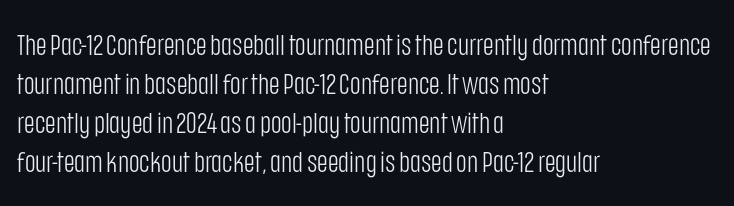
The image shows 29 px light, condensed sans-serif type, upright; set left-aligned, normal line spacing (1.34x), normal letter spacing, not underlined; low stroke contrast and a large x-height.
